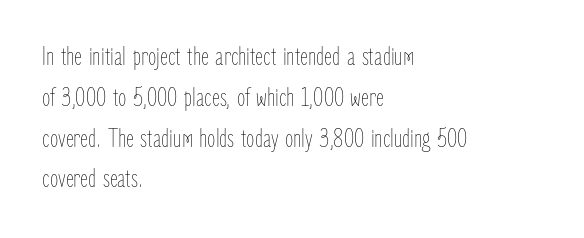
{"italic": "no", "bold": "no", "underline": "no", "align": "left", "line_spacing": "normal", "line_spacing_ratio": 1.51, "letter_spacing": "normal", "letter_spacing_em": 0.0, "glyph_px": 27}
